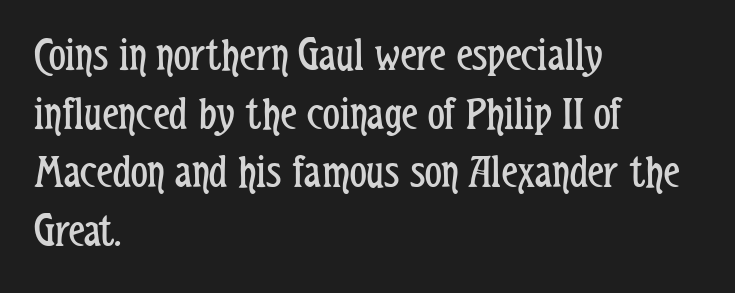
{"serif": "no", "italic": "no", "bold": "no", "weight": "regular", "width": "condensed", "stroke_contrast": "low", "x_height": "medium", "monospaced": "no", "underline": "no", "align": "left", "line_spacing": "normal", "line_spacing_ratio": 1.25, "letter_spacing": "normal", "letter_spacing_em": 0.0, "glyph_px": 47}
